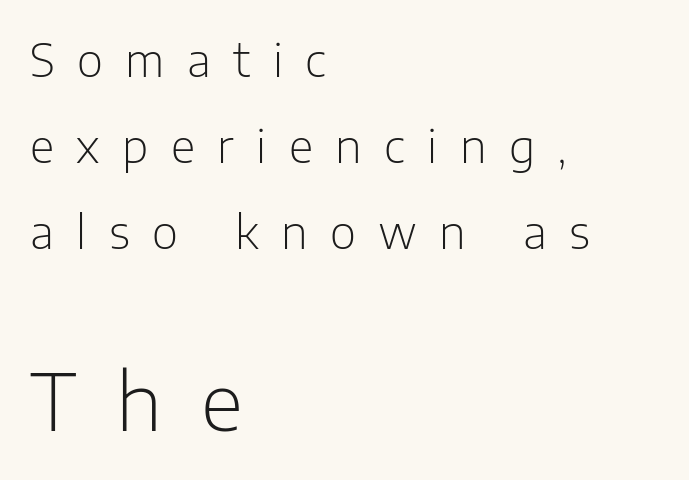
The image shows 78 px light sans-serif type, upright; set left-aligned, loose line spacing (1.91x), unusually wide letter spacing (+0.5 em), not underlined; the second (bottom) block is 1.73x larger; low stroke contrast and a medium x-height.
